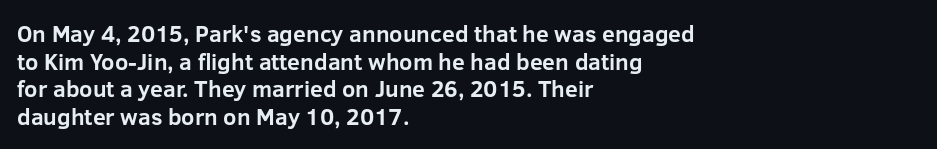
The image shows 23 px bold type, upright; set left-aligned, line spacing 1.2x, normal letter spacing, not underlined.
